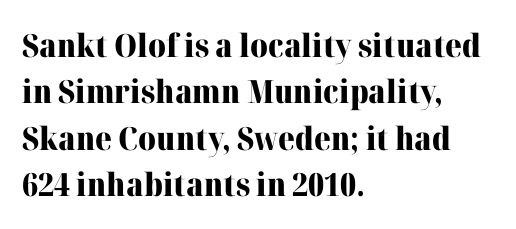
The image shows 32 px heavy serif type, upright; set left-aligned, normal line spacing (1.45x), normal letter spacing, not underlined; high stroke contrast and a medium x-height.
